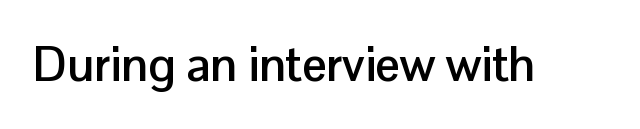
{"serif": "no", "italic": "no", "bold": "yes", "weight": "semibold", "width": "normal", "stroke_contrast": "low", "x_height": "medium", "monospaced": "no", "underline": "no", "letter_spacing": "normal", "letter_spacing_em": 0.0, "glyph_px": 48}
